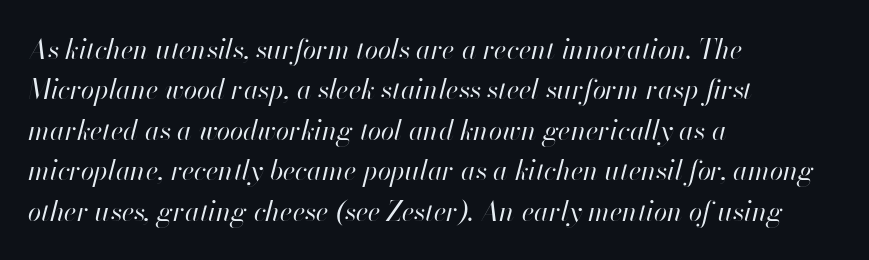
{"italic": "yes", "lean": "right", "slant_degrees": 13, "bold": "no", "underline": "no", "align": "left", "line_spacing": "normal", "line_spacing_ratio": 1.5, "letter_spacing": "normal", "letter_spacing_em": 0.0, "glyph_px": 27}
